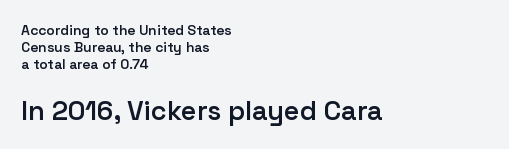
Descender tails drop into unmarked territory. In terms of posture, this sample is upright. The passage shown is semibold, sitting just below true bold. The type is set solid horizontally, with unmodified tracking.
